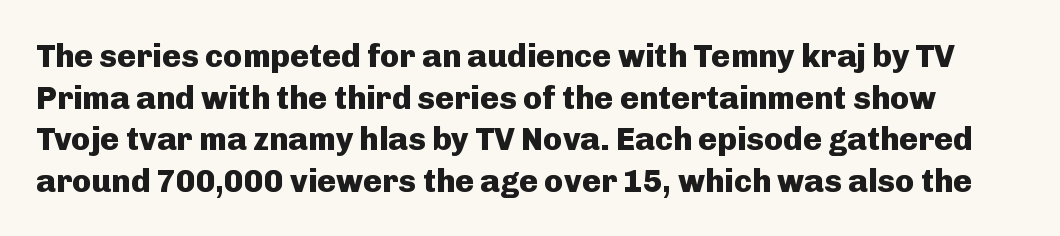
Q: Is the text bold? A: Yes.
Q: Is the text italic (slanted)? A: No, it is upright.
Q: Is the typeface a serif or a sans-serif typeface? A: Sans-serif.
Q: Is the text underlined? A: No.
Q: Is the spacing between letters normal or unusually wide? A: Normal.
Q: Is the spacing between lines tight, normal or loose? A: Normal.
Q: Width (condensed, normal, or wide)? A: Normal.
Q: Stroke contrast? A: Low.
Q: x-height? A: Medium.
Q: Monospaced? A: No.
